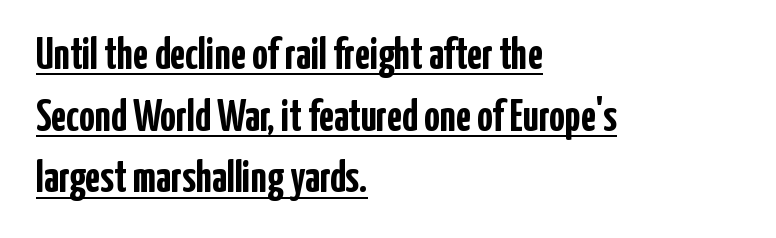
Q: Is the text bold? A: Yes.
Q: Is the text italic (slanted)? A: No, it is upright.
Q: Is the typeface a serif or a sans-serif typeface? A: Sans-serif.
Q: Is the text underlined? A: Yes.
Q: How is the paragraph aligned? A: Left-aligned.
Q: Is the spacing between letters normal or unusually wide? A: Normal.
Q: Is the spacing between lines tight, normal or loose? A: Normal.
Q: Width (condensed, normal, or wide)? A: Condensed.
Q: Stroke contrast? A: Low.
Q: x-height? A: Medium.
Q: Monospaced? A: No.
